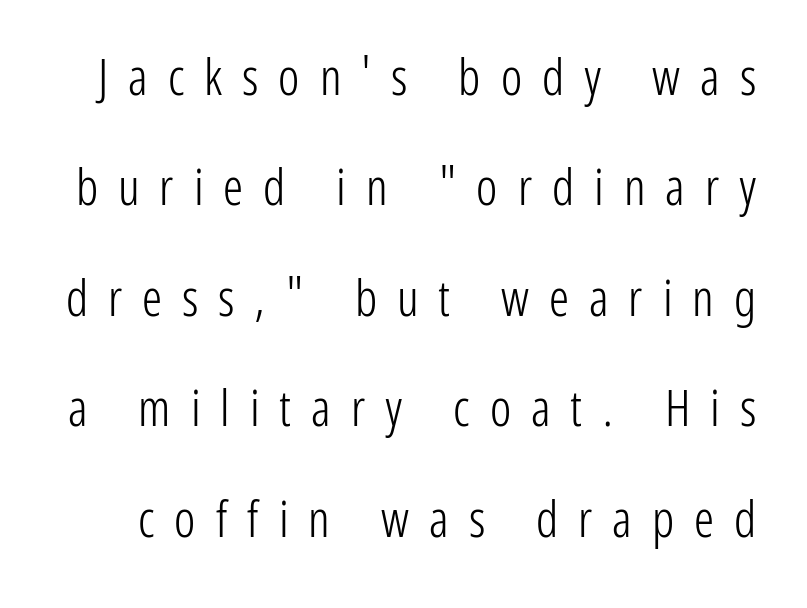
The image shows 50 px light, condensed sans-serif type, upright; set loose line spacing (2.21x), unusually wide letter spacing (+0.4 em), not underlined; low stroke contrast and a medium x-height.
